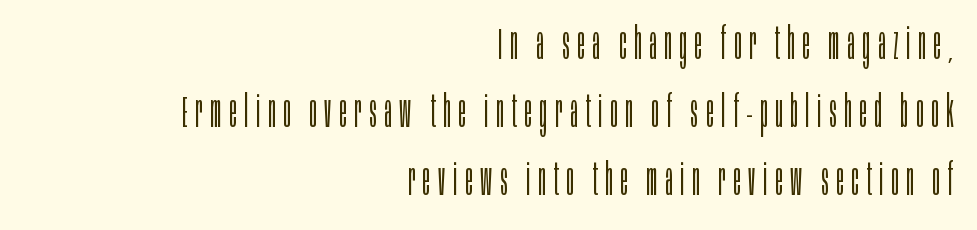
Line ends are locked; line starts wander. On a weight scale, this lands at 450 or below. The type family on display is of the sans-serif kind. Is there any slant? The stems are plumb. The passage shown is typed in a proportional face where columns would drift. Check under the words: just untouched page.
